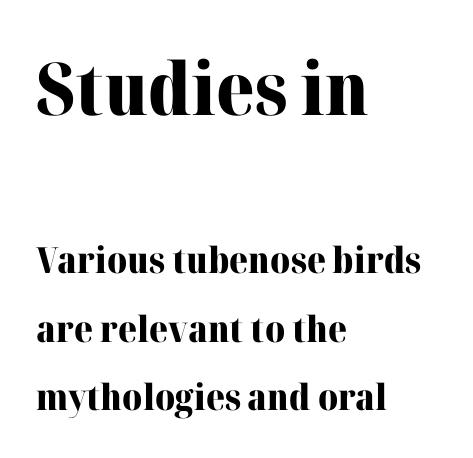
Q: Is the text bold? A: Yes.
Q: Is the text italic (slanted)? A: No, it is upright.
Q: Is the typeface a serif or a sans-serif typeface? A: Serif.
Q: Is the text underlined? A: No.
Q: How is the paragraph aligned? A: Left-aligned.
Q: Is the spacing between letters normal or unusually wide? A: Normal.
Q: Is the spacing between lines tight, normal or loose? A: Loose.
Q: Which block of text is set in a larger size, the first (top) or the second (bottom)? A: The first (top) one.
Q: Width (condensed, normal, or wide)? A: Normal.
Q: Stroke contrast? A: High.
Q: x-height? A: Medium.
Q: Monospaced? A: No.
